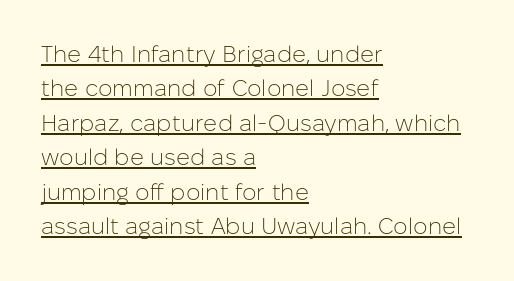
The image shows 23 px text type, upright; set left-aligned, normal line spacing (1.5x), normal letter spacing, underlined.
